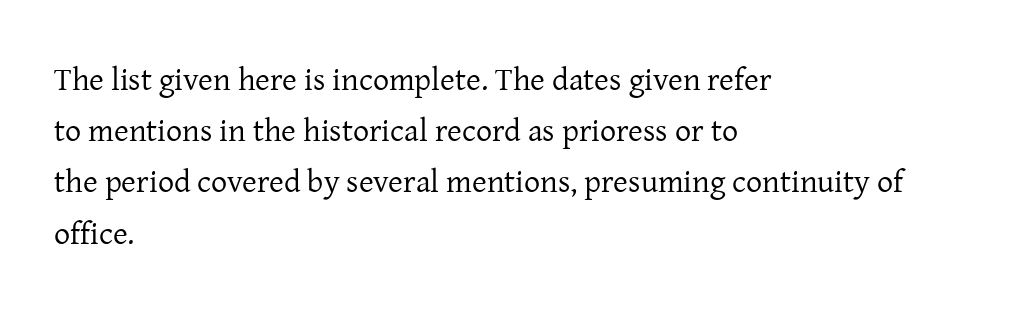
Q: Is the text bold? A: No.
Q: Is the text italic (slanted)? A: No, it is upright.
Q: Is the typeface a serif or a sans-serif typeface? A: Serif.
Q: Is the text underlined? A: No.
Q: How is the paragraph aligned? A: Left-aligned.
Q: Is the spacing between letters normal or unusually wide? A: Normal.
Q: Is the spacing between lines tight, normal or loose? A: Normal.
Q: Width (condensed, normal, or wide)? A: Normal.
Q: Stroke contrast? A: Low.
Q: x-height? A: Medium.
Q: Monospaced? A: No.
